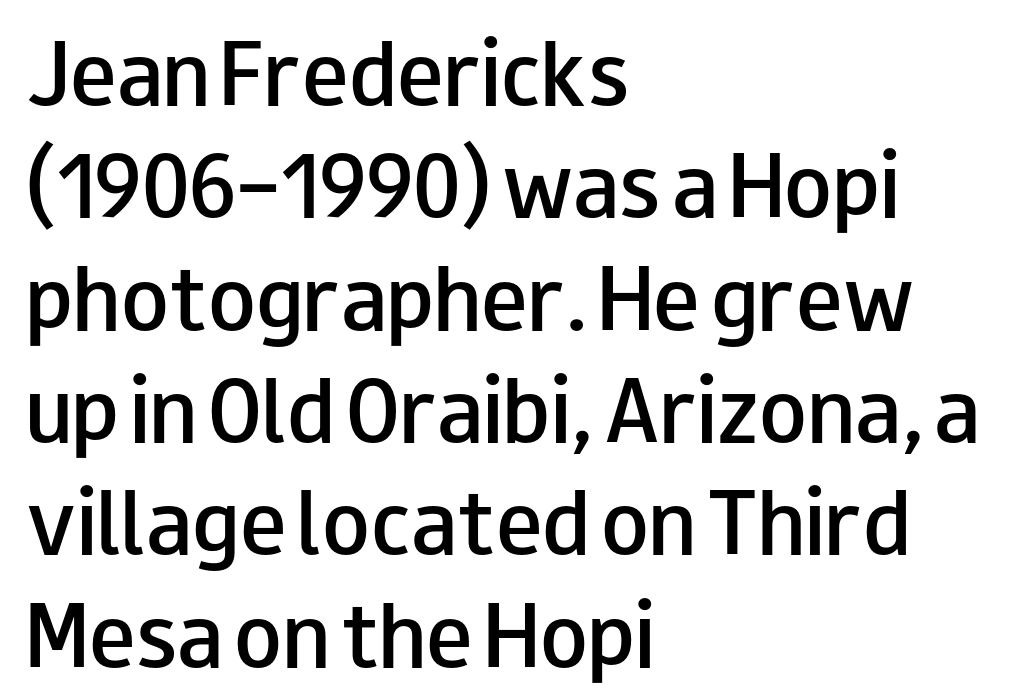
{"serif": "no", "italic": "no", "bold": "semi", "weight": "semibold", "width": "wide", "stroke_contrast": "low", "x_height": "small", "monospaced": "no", "underline": "no", "align": "left", "line_spacing": "normal", "line_spacing_ratio": 1.44, "letter_spacing": "normal", "letter_spacing_em": 0.0, "glyph_px": 78}
